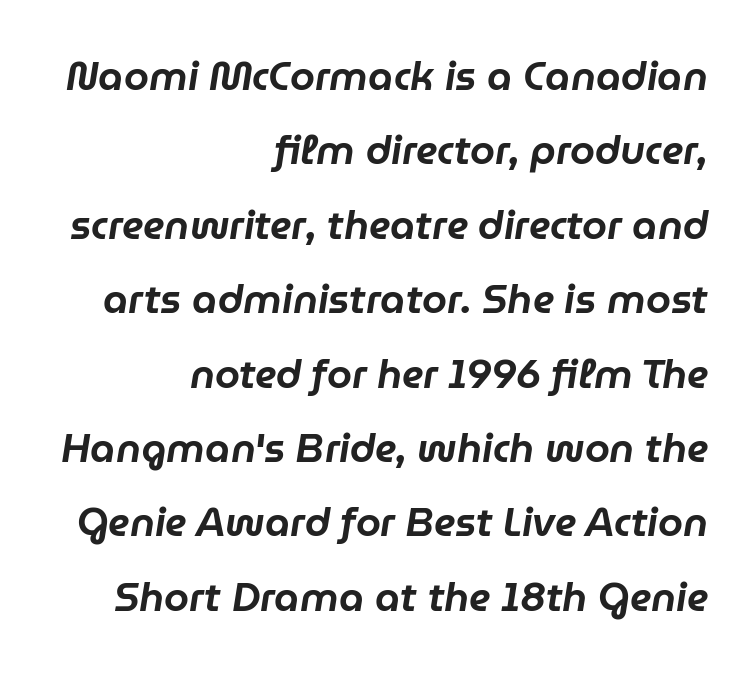
The image shows 40 px text type, italic (leaning right); set right-aligned, line spacing 1.86x, normal letter spacing, not underlined; low stroke contrast and a medium x-height.
